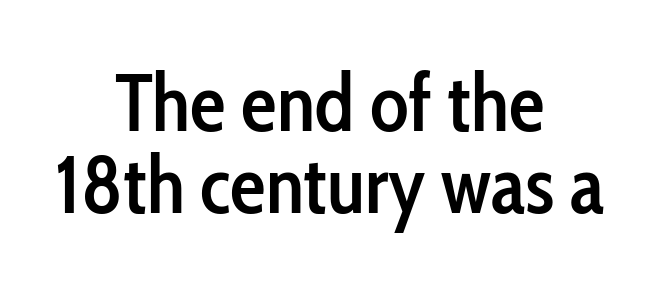
The rag falls on both sides of this text block equally. Emphasis by weight is partial: semibold. Students, note that the glyphs here touch the page at normal intervals. Upright lettering throughout.
